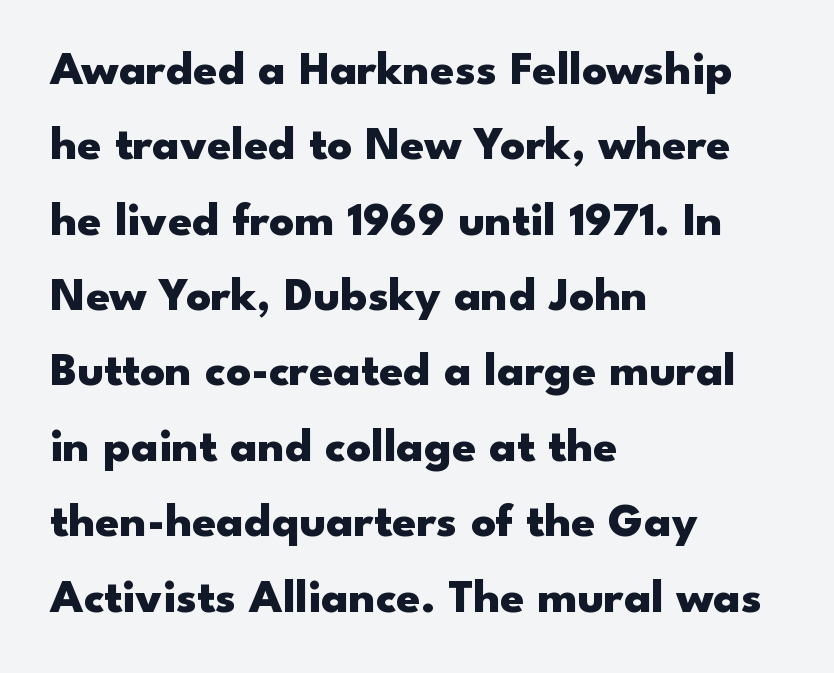
The image shows 48 px heavy, wide sans-serif type, upright; set left-aligned, normal line spacing (1.57x), normal letter spacing, not underlined; low stroke contrast and a small x-height.
